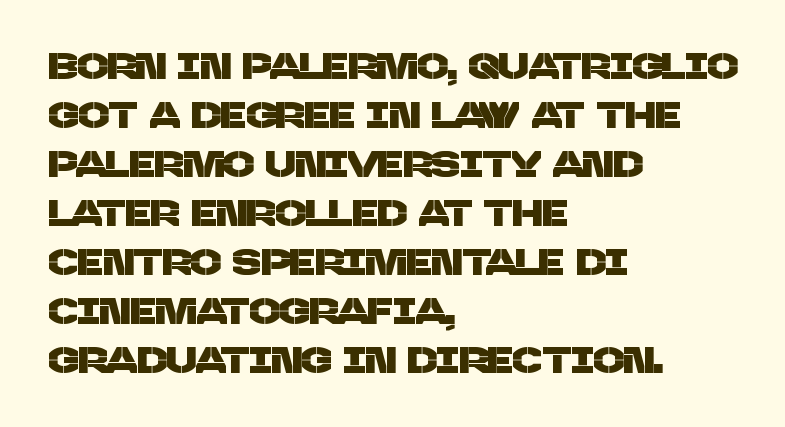
Q: Is the typeface a serif or a sans-serif typeface? A: Sans-serif.
Q: Is the text underlined? A: No.
Q: How is the paragraph aligned? A: Left-aligned.
Q: Is the spacing between letters normal or unusually wide? A: Normal.
Q: Is the spacing between lines tight, normal or loose? A: Normal.
Q: Width (condensed, normal, or wide)? A: Normal.
Q: Stroke contrast? A: Low.
Q: x-height? A: Large.
Q: Monospaced? A: No.
